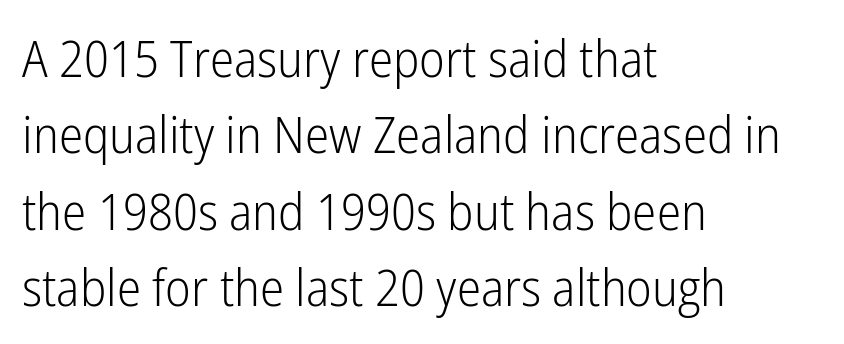
The baseline area is clear. This block has exactly the height ordinary leading produces. The lettering holds an erect, upright posture throughout. Here the designer chose a conventional face with non-uniform glyph widths.
